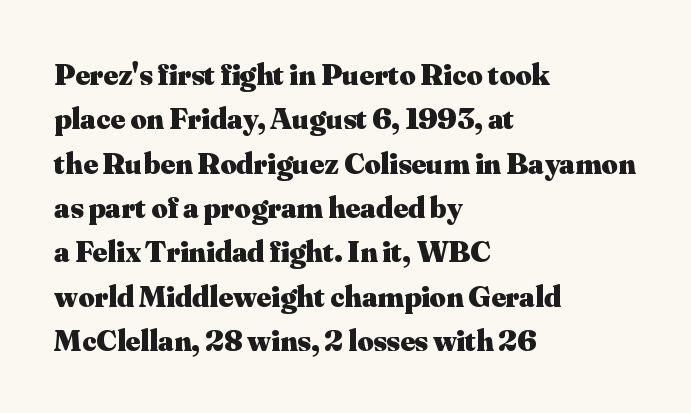
Rule under the text: the space is simply empty. Horizontally, the lines are justified to the leading edge only. The strokes are fattened all the way to bold. Serif or sans? Serif — the stroke terminals have little feet. In terms of posture, this sample is upright.
